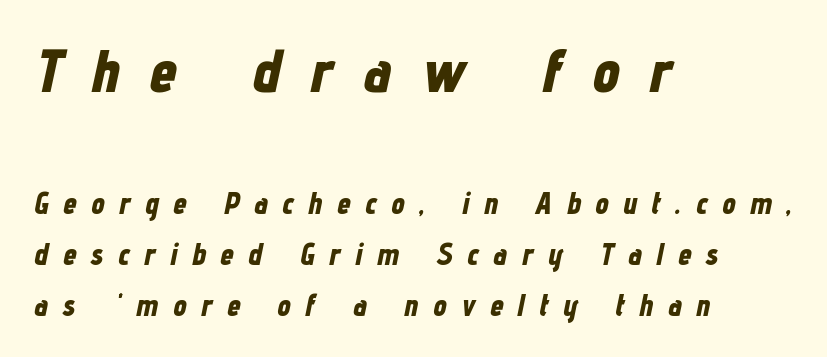
What's the leading like? Ordinary, nothing unusual. These lines have a slow, spaced-out rhythm from letter to letter. Weight check: bold — yes, fully. Proportional: the letters do not fall into vertical columns.
